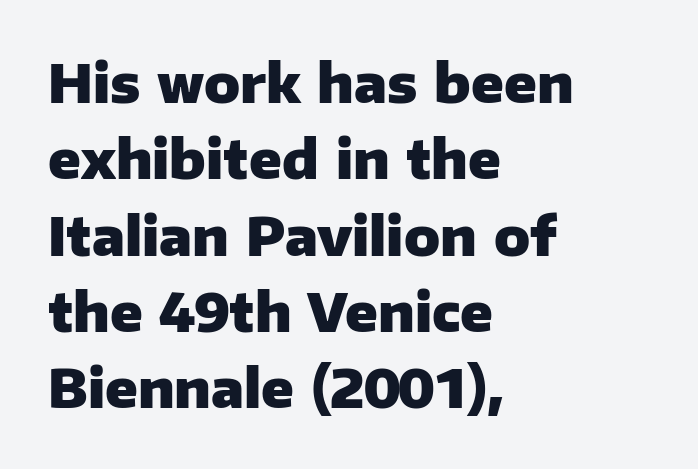
Normally led — the rows are evenly, conventionally spaced. These lines are composed in type without serifs. Default kerning and tracking; the words read as compact shapes. Descenders are the only things crossing below the line. You'd pick this weight for a headline — it's a proper bold. Leftover space on each line is placed entirely after the last word.
